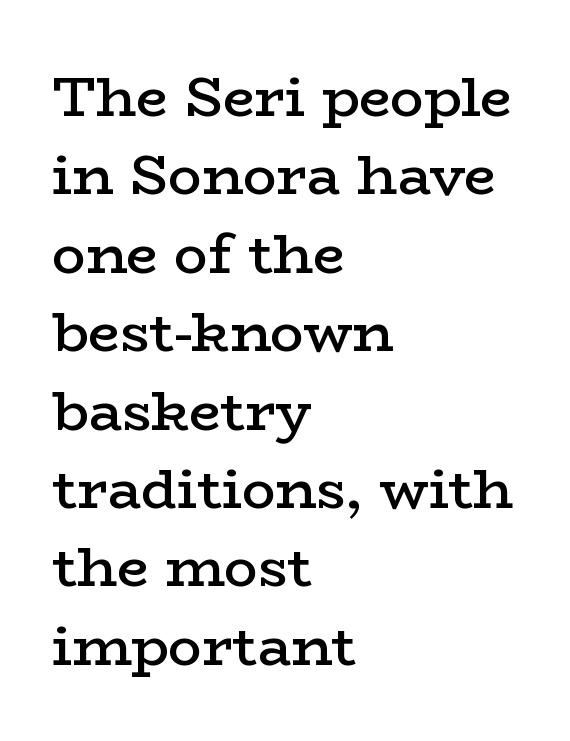
The image shows 56 px semibold, wide serif type, upright; set left-aligned, normal line spacing (1.4x), normal letter spacing, not underlined; low stroke contrast and a medium x-height.
